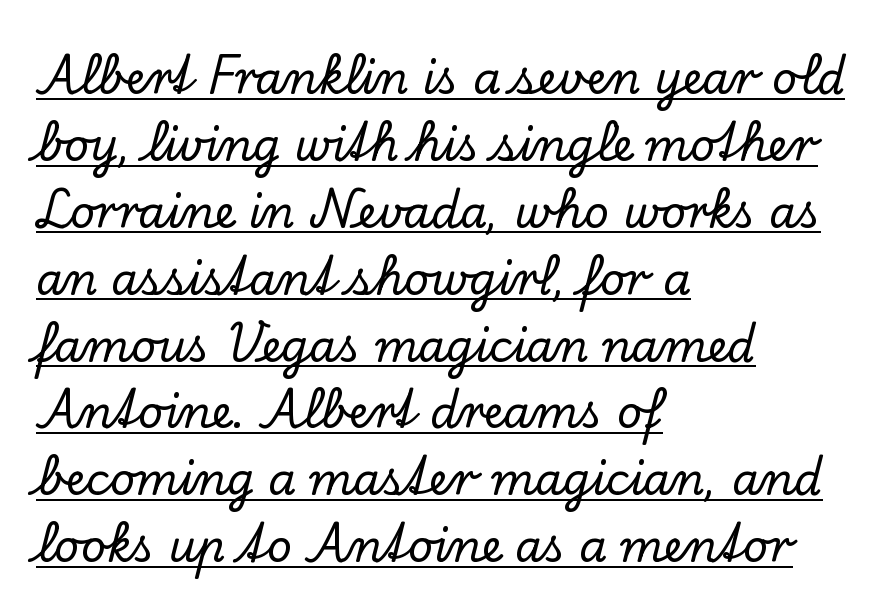
The font family rendered here belongs to the serif group. Between one letter and the next there's only the usual sliver of space. A typesetter would call this proportional, since set widths differ per character. Left-aligned paragraph, ragged on the right.
